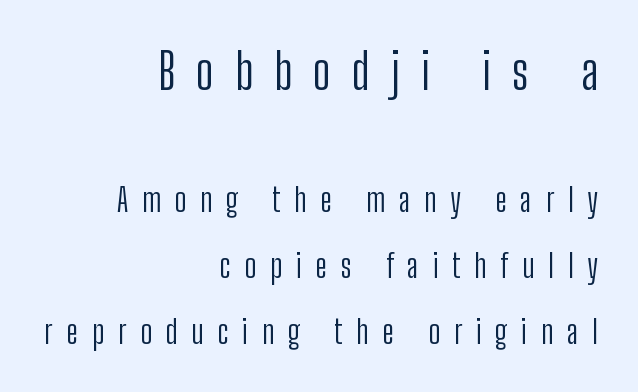
Each stroke keeps to a modest, everyday thickness or less. Plain, unruled lines of type. A typesetter would call this leading open, well beyond the default. Italic: no, the glyphs are upright roman.
